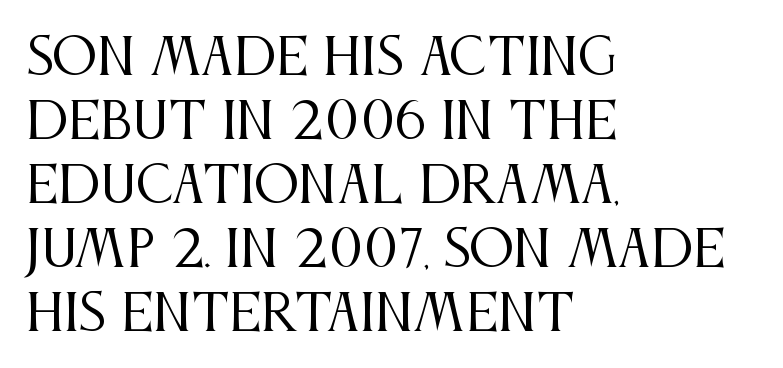
Q: Is the text bold? A: No.
Q: Is the text italic (slanted)? A: No, it is upright.
Q: Is the typeface a serif or a sans-serif typeface? A: Serif.
Q: Is the text underlined? A: No.
Q: How is the paragraph aligned? A: Left-aligned.
Q: Is the spacing between letters normal or unusually wide? A: Normal.
Q: Is the spacing between lines tight, normal or loose? A: Normal.
Q: Width (condensed, normal, or wide)? A: Condensed.
Q: Stroke contrast? A: Medium.
Q: x-height? A: Large.
Q: Monospaced? A: No.
